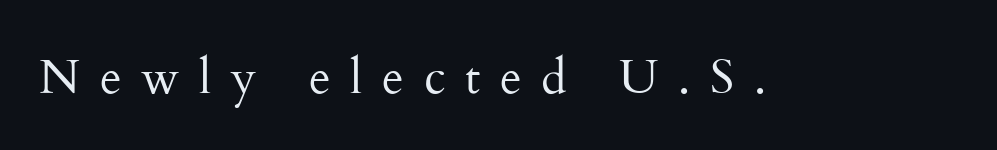
Q: Is the text bold? A: No.
Q: Is the text italic (slanted)? A: No, it is upright.
Q: Is the typeface a serif or a sans-serif typeface? A: Serif.
Q: Is the text underlined? A: No.
Q: Is the spacing between letters normal or unusually wide? A: Unusually wide.
Q: Width (condensed, normal, or wide)? A: Normal.
Q: Stroke contrast? A: Medium.
Q: x-height? A: Small.
Q: Monospaced? A: No.
